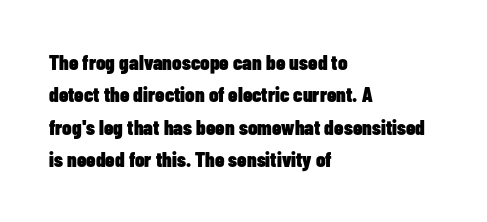
The image shows 21 px bold type, upright; set left-aligned, normal line spacing (1.54x), normal letter spacing, not underlined.
